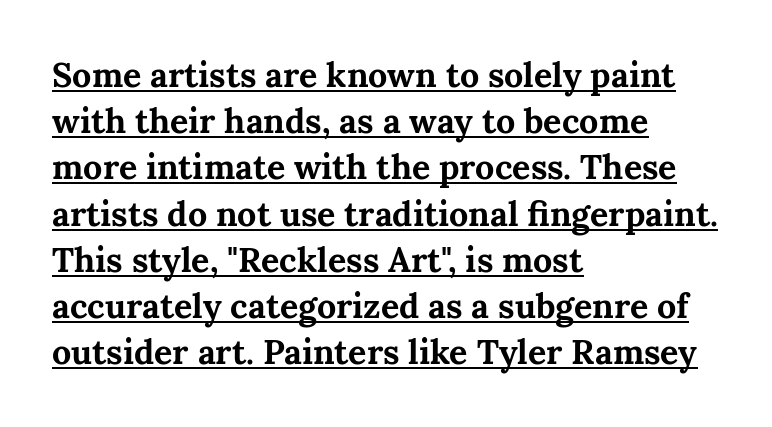
The typeface chosen for these lines features serifs. Left-aligned paragraph, ragged on the right. The lettering is marked with a stroke running underneath it. The rendering keeps characters at their native spacing. The leading is moderate, giving the passage an even texture.
